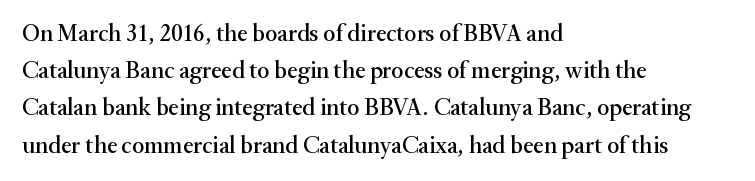
Interline gaps are of average width in this sample. The letters stand upright; this is a roman face. The face used here is rendered with its standard letterfit. Leftover space on each line is placed entirely after the last word. Beneath every word, the page is bare.
